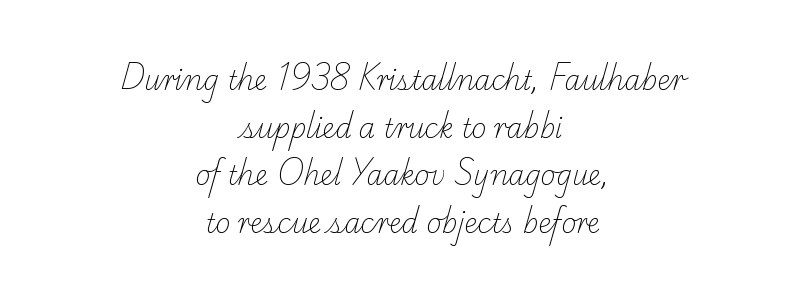
{"bold": "no", "underline": "no", "align": "center", "line_spacing_ratio": 1.83, "letter_spacing": "normal", "letter_spacing_em": 0.0, "glyph_px": 26}
